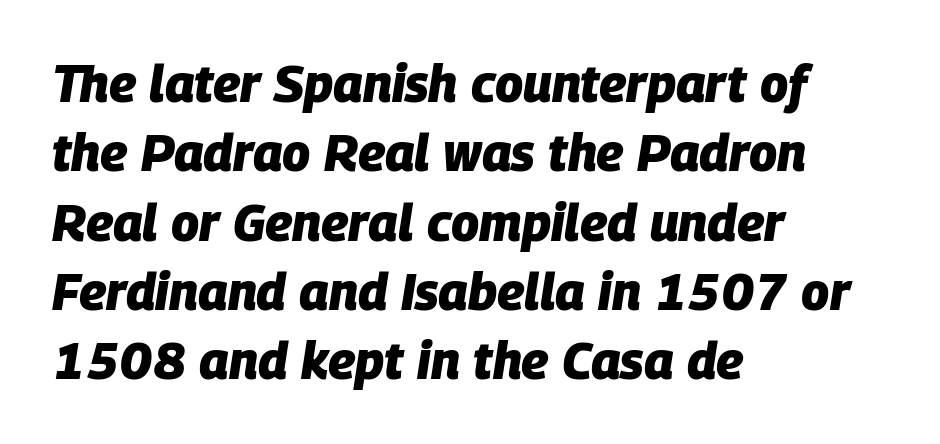
{"italic": "yes", "lean": "right", "slant_degrees": 9, "bold": "yes", "weight": "heavy", "width": "normal", "stroke_contrast": "low", "x_height": "large", "monospaced": "no", "underline": "no", "align": "left", "line_spacing": "normal", "line_spacing_ratio": 1.36, "letter_spacing": "normal", "letter_spacing_em": 0.0, "glyph_px": 51}
